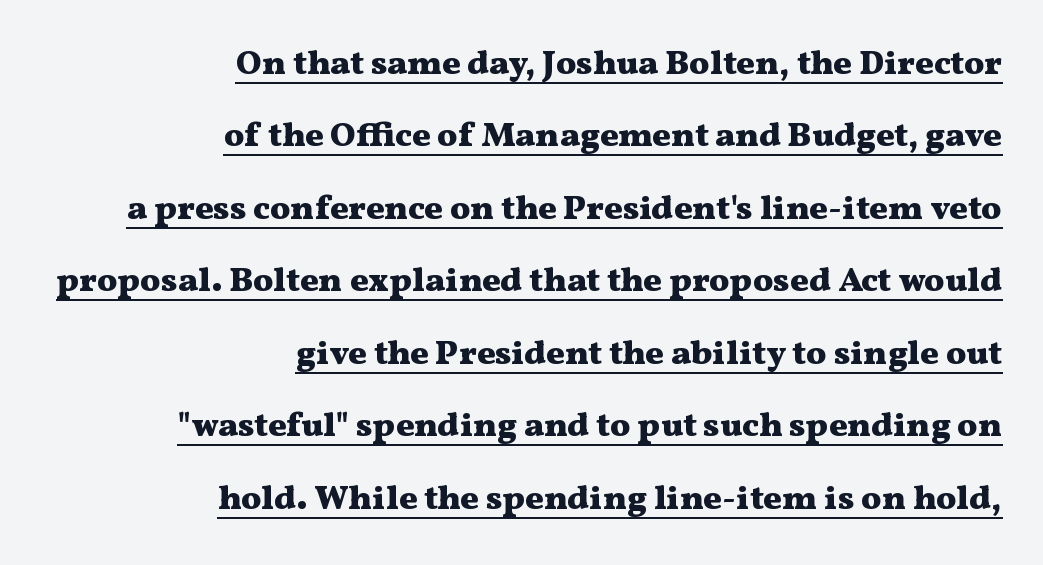
{"serif": "yes", "italic": "no", "bold": "yes", "weight": "heavy", "width": "wide", "stroke_contrast": "medium", "x_height": "medium", "monospaced": "no", "underline": "yes", "align": "right", "line_spacing": "loose", "line_spacing_ratio": 2.13, "letter_spacing": "normal", "letter_spacing_em": 0.0, "glyph_px": 34}
